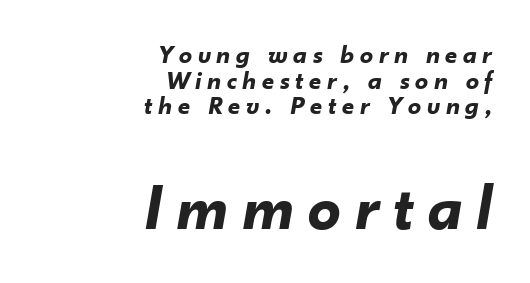
The image shows 65 px bold type, italic (leaning right); set right-aligned, tight line spacing (0.99x), unusually wide letter spacing (+0.22 em), not underlined; the second (bottom) block is 2.5x larger; low stroke contrast and a small x-height.
